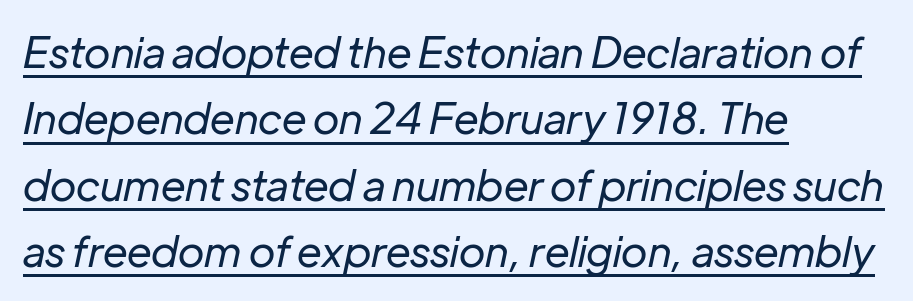
Q: Is the text bold? A: No.
Q: Is the text italic (slanted)? A: Yes, it leans right by about 12 degrees.
Q: Is the text underlined? A: Yes.
Q: How is the paragraph aligned? A: Left-aligned.
Q: Is the spacing between letters normal or unusually wide? A: Normal.
Q: Is the spacing between lines tight, normal or loose? A: Normal.
Q: Width (condensed, normal, or wide)? A: Normal.
Q: Stroke contrast? A: Low.
Q: x-height? A: Medium.
Q: Monospaced? A: No.
